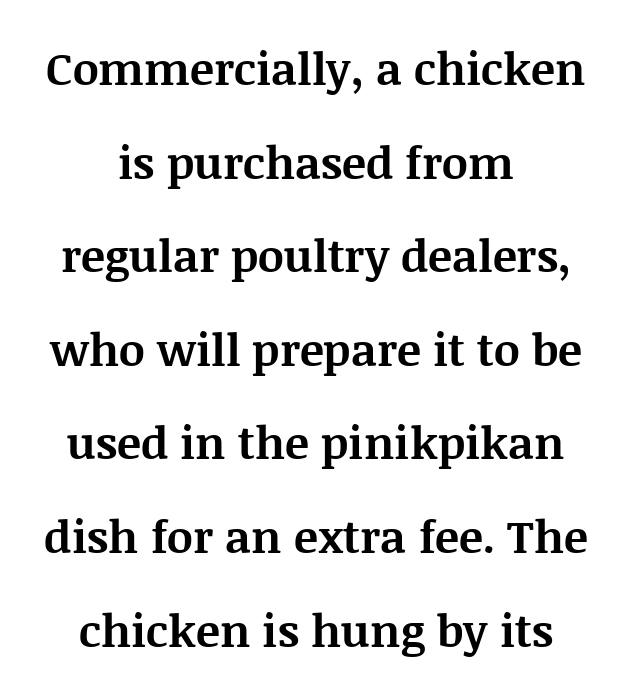
Q: Is the text bold? A: Yes.
Q: Is the text italic (slanted)? A: No, it is upright.
Q: Is the typeface a serif or a sans-serif typeface? A: Serif.
Q: Is the text underlined? A: No.
Q: How is the paragraph aligned? A: Centered.
Q: Is the spacing between letters normal or unusually wide? A: Normal.
Q: Is the spacing between lines tight, normal or loose? A: Loose.
Q: Width (condensed, normal, or wide)? A: Normal.
Q: Stroke contrast? A: Medium.
Q: x-height? A: Large.
Q: Monospaced? A: No.
